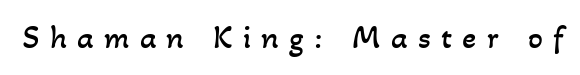
Stems and bowls with no extra thickness — not bold. This rendering features lettering with no underline. Character widths vary here, with narrow letters taking less room than wide ones. The letterforms stand isolated, each surrounded by extra space.
